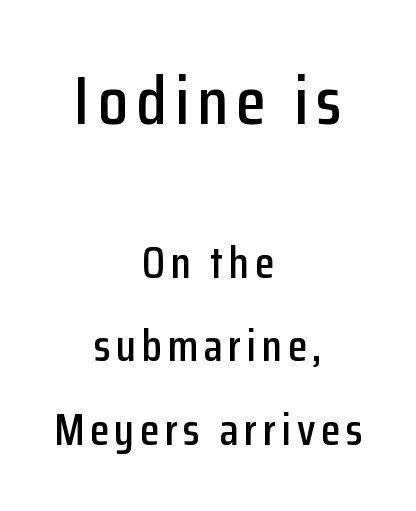
The image shows 68 px condensed sans-serif type, upright; set centered, line spacing 1.85x, not underlined; the first (top) block is 1.51x larger; low stroke contrast and a medium x-height.
